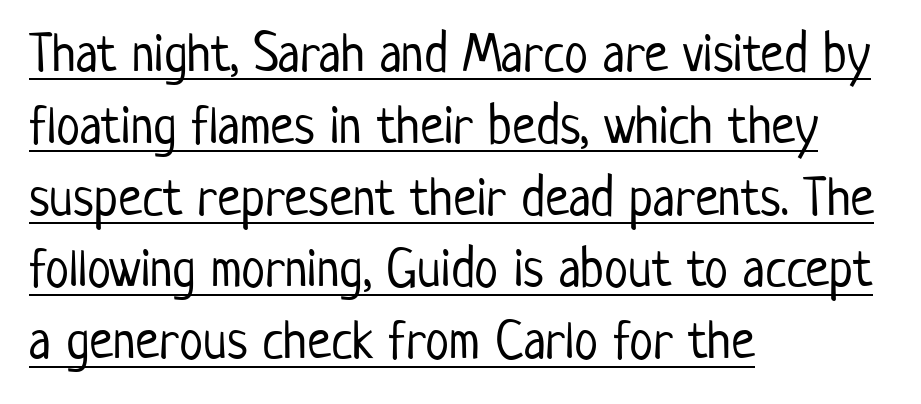
{"serif": "no", "italic": "no", "bold": "no", "weight": "light", "width": "condensed", "stroke_contrast": "low", "x_height": "medium", "monospaced": "no", "underline": "yes", "align": "left", "line_spacing": "normal", "line_spacing_ratio": 1.33, "letter_spacing": "normal", "letter_spacing_em": 0.0, "glyph_px": 54}
